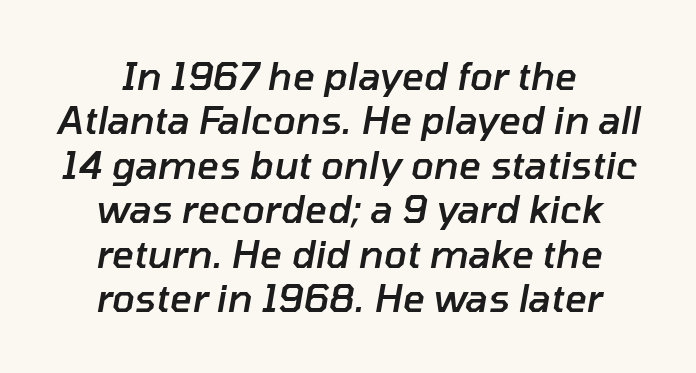
You could call the tracking neutral — neither tight nor loose. Do the characters align in a grid? No, the font is proportional. Slightly chunky letters — semibold, I'd say, not full bold. Quick note: underline off.
